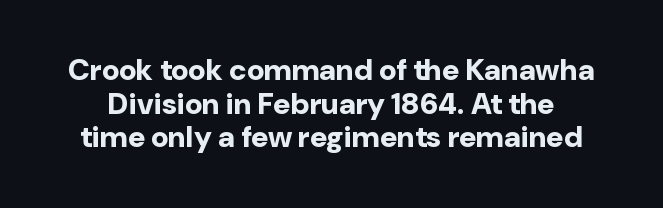
Character widths vary here, with narrow letters taking less room than wide ones. A full-strength bold gives these letters their thick strokes. What's the leading like? Squeezed, with rows nearly overlapping. Quick note: not italic, upright. These lines keep a tight, regular rhythm from letter to letter.
